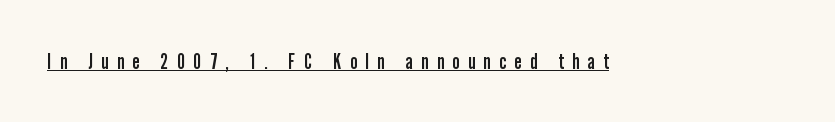
The image shows 22 px text type, upright; set unusually wide letter spacing (+0.4 em), underlined.
